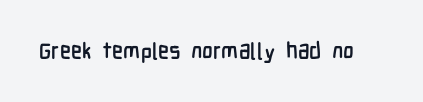
Each word holds together tightly as a unit, with standard inter-letter gaps. Posture: upright roman. The specimen omits any rule beneath the text block's lines.
